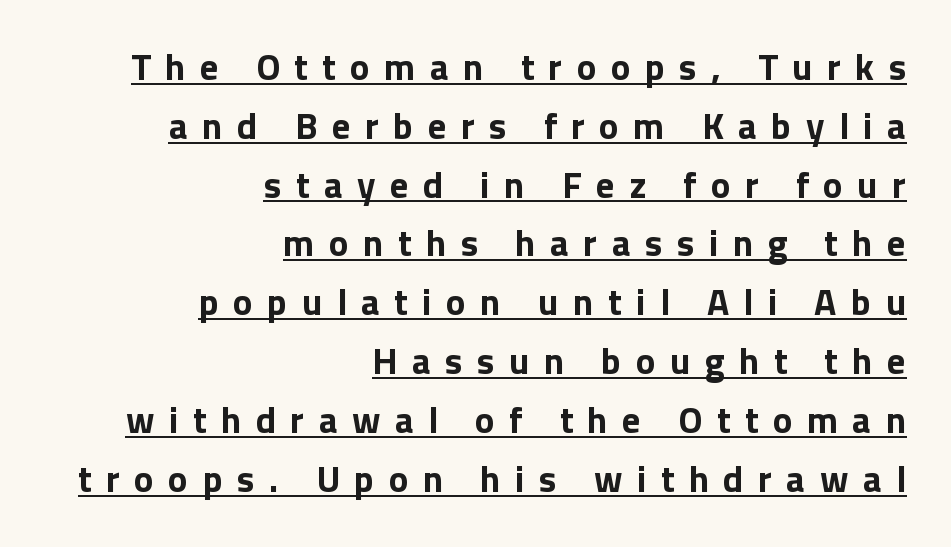
{"serif": "no", "italic": "no", "bold": "yes", "weight": "bold", "width": "normal", "stroke_contrast": "low", "x_height": "medium", "monospaced": "no", "underline": "yes", "align": "right", "line_spacing": "normal", "line_spacing_ratio": 1.59, "letter_spacing": "wide", "letter_spacing_em": 0.39, "glyph_px": 37}
